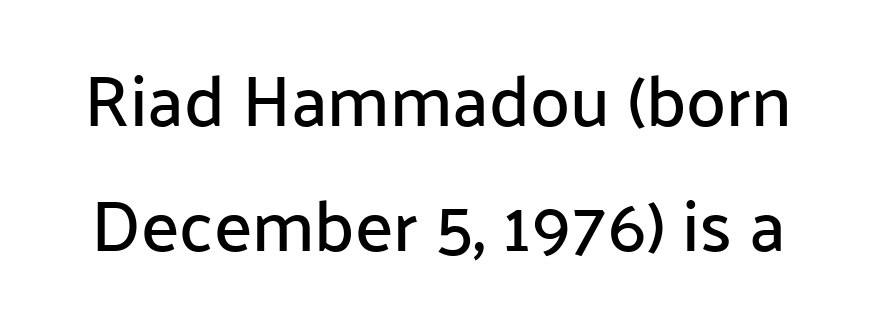
The image shows 72 px sans-serif type, upright; set line spacing 1.74x, normal letter spacing, not underlined; low stroke contrast and a medium x-height.
